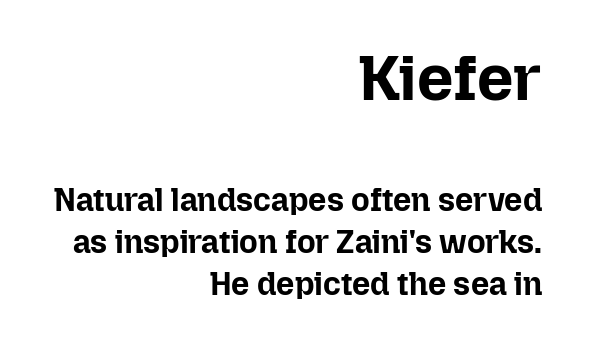
{"italic": "no", "bold": "yes", "weight": "bold", "width": "normal", "stroke_contrast": "low", "x_height": "medium", "monospaced": "no", "underline": "no", "align": "right", "line_spacing": "normal", "line_spacing_ratio": 1.32, "letter_spacing": "normal", "letter_spacing_em": 0.0, "larger_block": "first", "size_ratio": 2.0, "glyph_px": 64}
